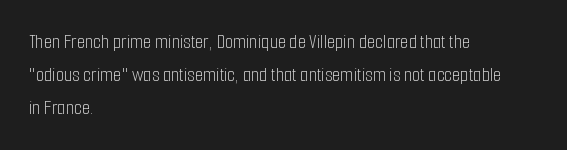
The image shows 21 px text type, upright; set left-aligned, normal line spacing (1.56x), normal letter spacing, not underlined.
